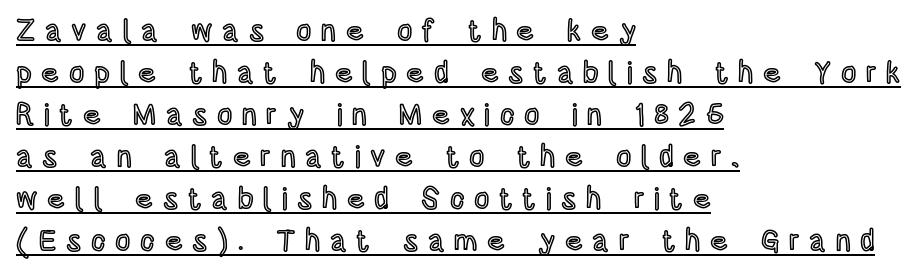
{"italic": "no", "width": "condensed", "x_height": "large", "monospaced": "no", "underline": "yes", "align": "left", "line_spacing": "normal", "line_spacing_ratio": 1.4, "letter_spacing": "wide", "letter_spacing_em": 0.32, "glyph_px": 30}
